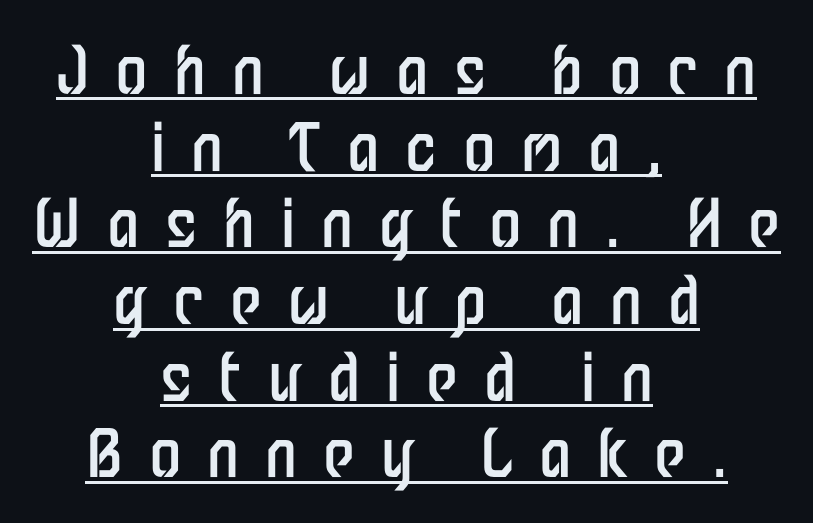
The passage is arranged like a title page — every line centered. Looks like someone drew a line under every word here. This is sans-serif lettering, the kind often seen on screens and signage. Vertical stems look standard width or narrower in stroke. You could not count columns in this text — the font is proportionally spaced. Spacing between characters has been opened up far beyond the box default.
